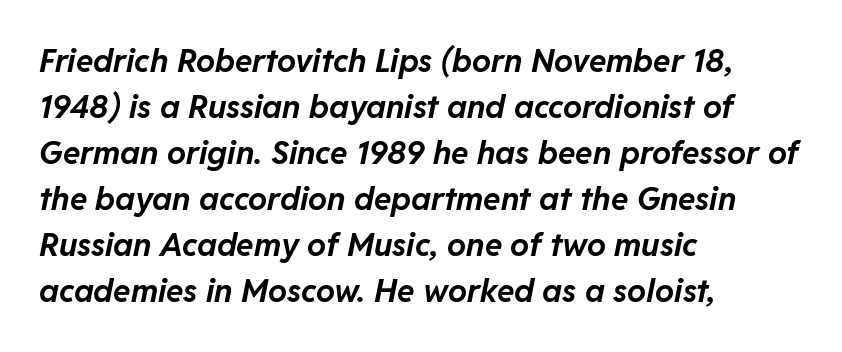
The image shows 32 px bold type, italic (leaning right); set left-aligned, normal line spacing (1.44x), normal letter spacing, not underlined; low stroke contrast and a medium x-height.
